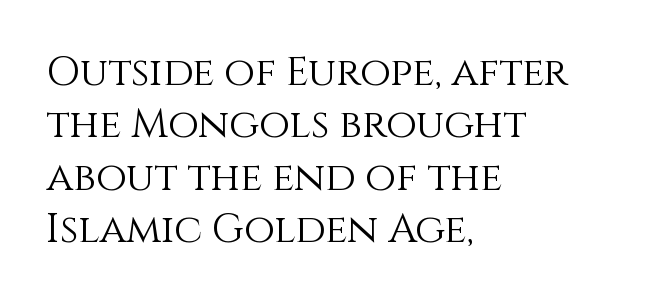
{"italic": "no", "bold": "no", "weight": "light", "width": "normal", "x_height": "large", "monospaced": "no", "underline": "no", "align": "left", "line_spacing": "normal", "line_spacing_ratio": 1.31, "letter_spacing": "normal", "letter_spacing_em": 0.0, "glyph_px": 40}
